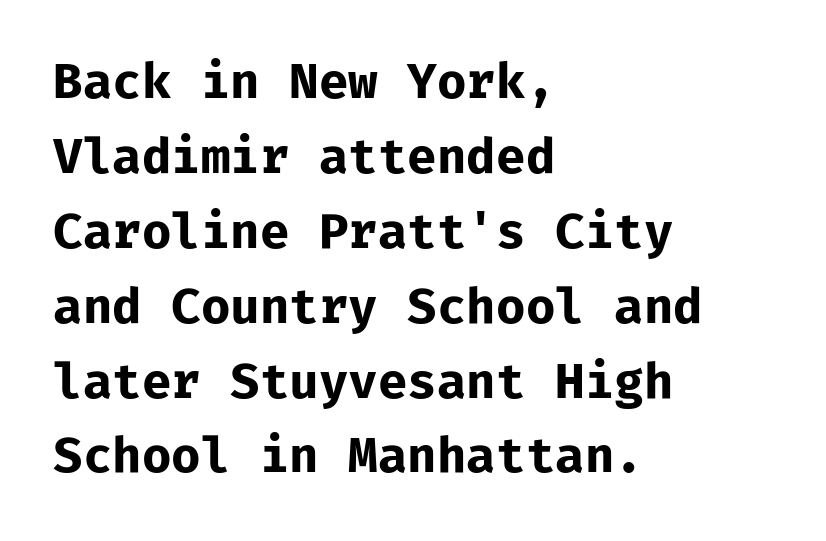
{"serif": "no", "italic": "no", "bold": "yes", "weight": "bold", "width": "normal", "stroke_contrast": "low", "x_height": "medium", "underline": "no", "align": "left", "line_spacing": "normal", "line_spacing_ratio": 1.56, "letter_spacing": "normal", "letter_spacing_em": 0.0, "glyph_px": 48}
